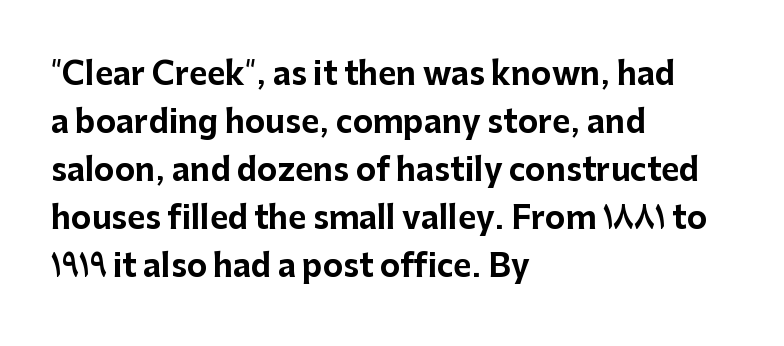
The image shows 31 px bold sans-serif type, upright; set left-aligned, normal line spacing (1.55x), normal letter spacing, not underlined; low stroke contrast and a medium x-height.
